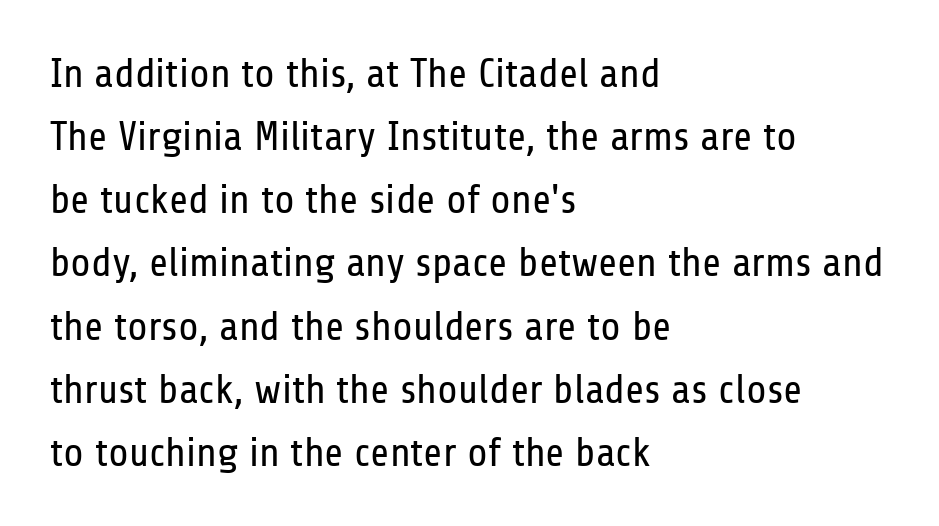
The text was rendered using a sans face with plain stroke endings. The strip under each line holds only bare page. Heaviness? Minimal to ordinary, like unemphasized prose. The compositor pushed each line to the left boundary. This sample uses plain, unmodified letter spacing.
